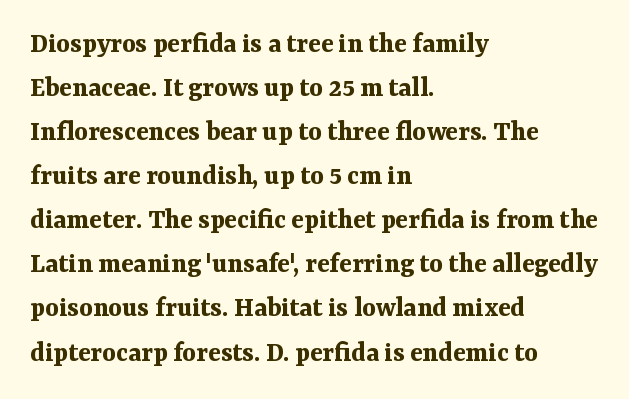
The typography opts for an upright posture over an oblique one. The paragraph shown leans on its left margin. Quick note: underline off. The type is set solid horizontally, with unmodified tracking. The rendering uses a bold face; every stroke is thick and dark.
